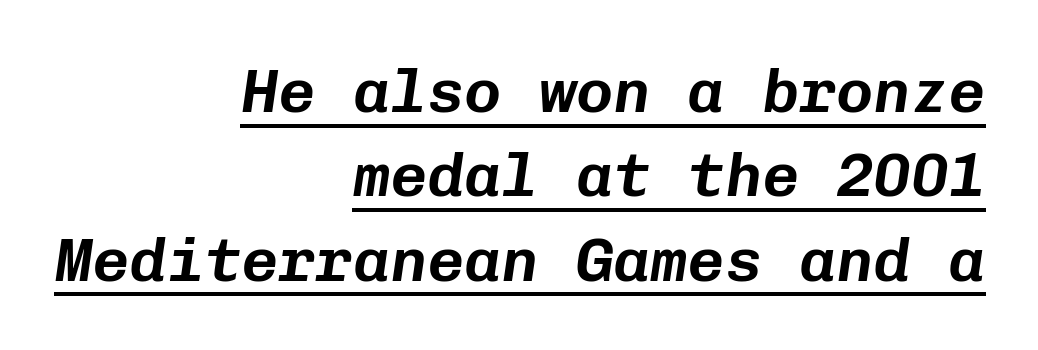
These lines are rendered in a fixed-pitch font. Leading matches the norm, producing a regular column. Compared with undecorated copy, this sample adds a rule below the words. Casual observation: everything's shoved over to the right. Designer's note — italics engaged.
